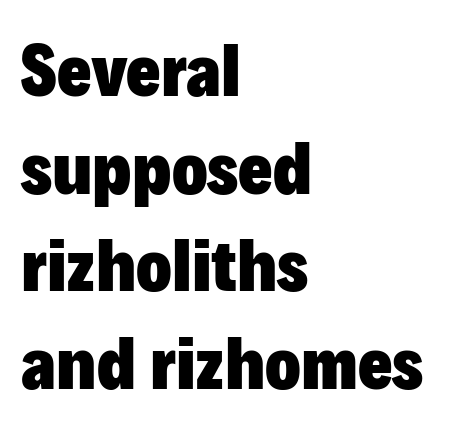
Q: Is the text bold? A: Yes.
Q: Is the text italic (slanted)? A: No, it is upright.
Q: Is the typeface a serif or a sans-serif typeface? A: Sans-serif.
Q: Is the text underlined? A: No.
Q: How is the paragraph aligned? A: Left-aligned.
Q: Is the spacing between letters normal or unusually wide? A: Normal.
Q: Is the spacing between lines tight, normal or loose? A: Normal.
Q: Width (condensed, normal, or wide)? A: Normal.
Q: Stroke contrast? A: Low.
Q: x-height? A: Medium.
Q: Monospaced? A: No.
